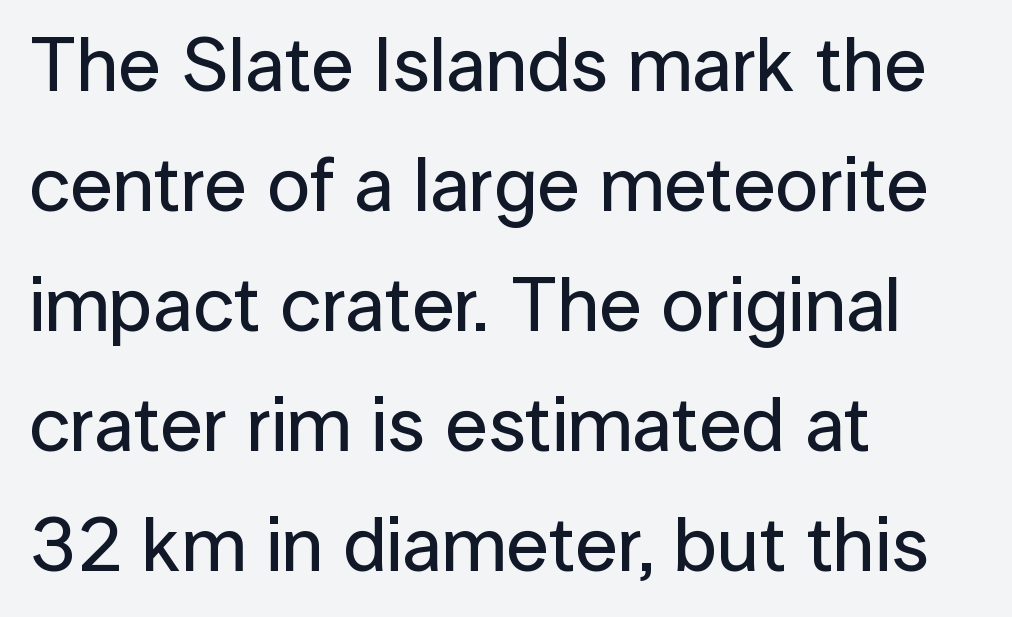
Serifs: no, the terminals of the letterforms are clean. Look at the tracking — it's just the regular setting, nothing added. Horizontally, the lines are justified to the leading edge only. Nope, not italic — everything's standing straight. Check the space under the baseline: it is left empty. If you measured baseline to baseline, you'd find a middling distance.
